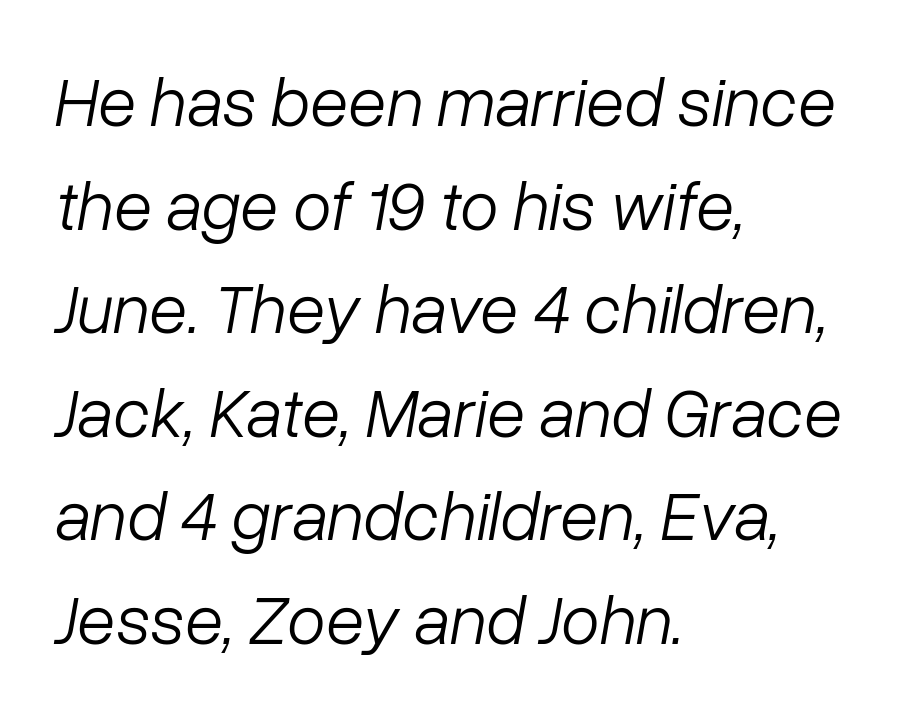
{"italic": "yes", "lean": "right", "slant_degrees": 10, "bold": "no", "weight": "light", "width": "normal", "stroke_contrast": "low", "x_height": "medium", "monospaced": "no", "underline": "no", "align": "left", "line_spacing": "normal", "line_spacing_ratio": 1.48, "letter_spacing": "normal", "letter_spacing_em": 0.0, "glyph_px": 70}
